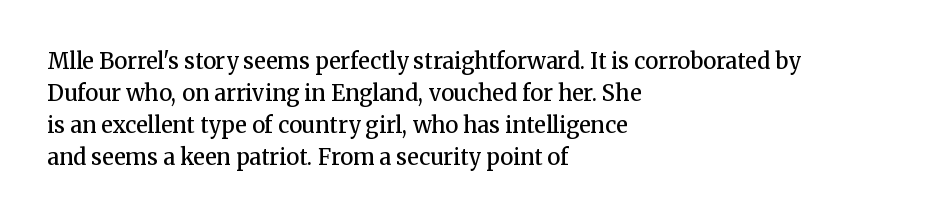
{"italic": "no", "bold": "semi", "underline": "no", "align": "left", "line_spacing": "normal", "line_spacing_ratio": 1.46, "letter_spacing": "normal", "letter_spacing_em": 0.0, "glyph_px": 22}
